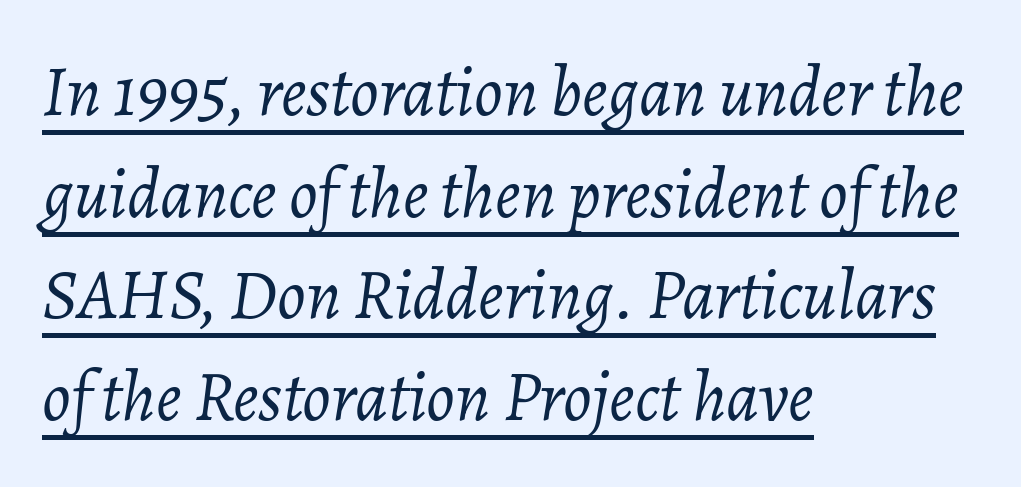
Q: Is the text bold? A: No.
Q: Is the text italic (slanted)? A: Yes, it leans right by about 7 degrees.
Q: Is the text underlined? A: Yes.
Q: How is the paragraph aligned? A: Left-aligned.
Q: Is the spacing between letters normal or unusually wide? A: Normal.
Q: Is the spacing between lines tight, normal or loose? A: Normal.
Q: Width (condensed, normal, or wide)? A: Normal.
Q: Stroke contrast? A: Low.
Q: x-height? A: Medium.
Q: Monospaced? A: No.
